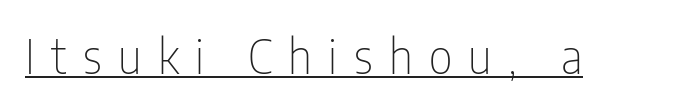
{"serif": "no", "italic": "no", "bold": "no", "weight": "thin", "width": "condensed", "stroke_contrast": "low", "x_height": "medium", "monospaced": "no", "underline": "yes", "letter_spacing": "wide", "letter_spacing_em": 0.35, "glyph_px": 47}
